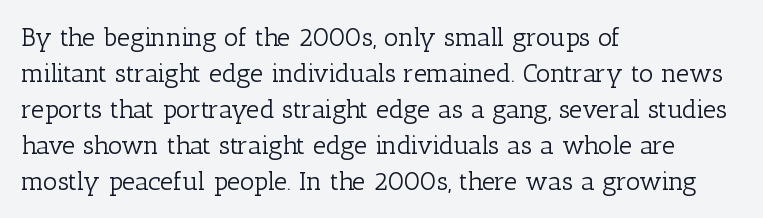
The characters are drawn with everyday or finer stroke widths. Line beginnings align vertically; line endings do not. Rule under the text: the space is simply empty. Words appear dense and cohesive because spacing is normal. Whoever set this chose a conventional vertical rhythm. Rendered with straight, roman letterforms.
